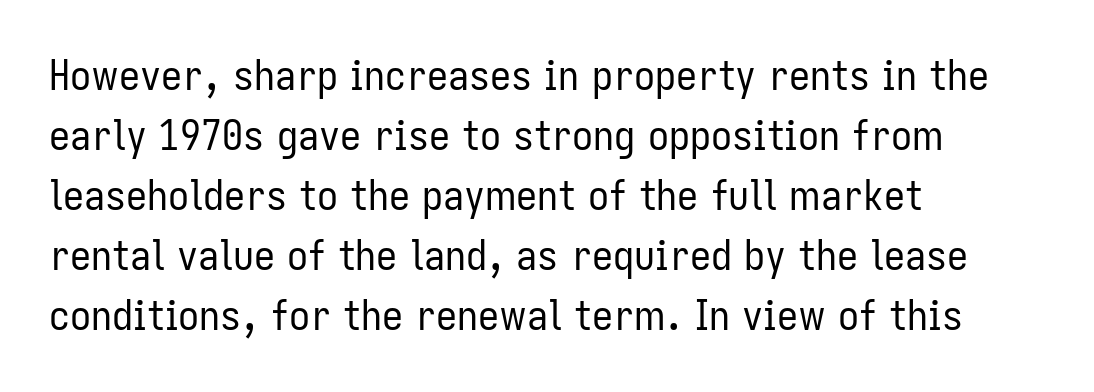
Q: Is the text bold? A: No.
Q: Is the text italic (slanted)? A: No, it is upright.
Q: Is the typeface a serif or a sans-serif typeface? A: Sans-serif.
Q: Is the text underlined? A: No.
Q: How is the paragraph aligned? A: Left-aligned.
Q: Is the spacing between letters normal or unusually wide? A: Normal.
Q: Is the spacing between lines tight, normal or loose? A: Normal.
Q: Width (condensed, normal, or wide)? A: Condensed.
Q: Stroke contrast? A: Low.
Q: x-height? A: Medium.
Q: Monospaced? A: No.
